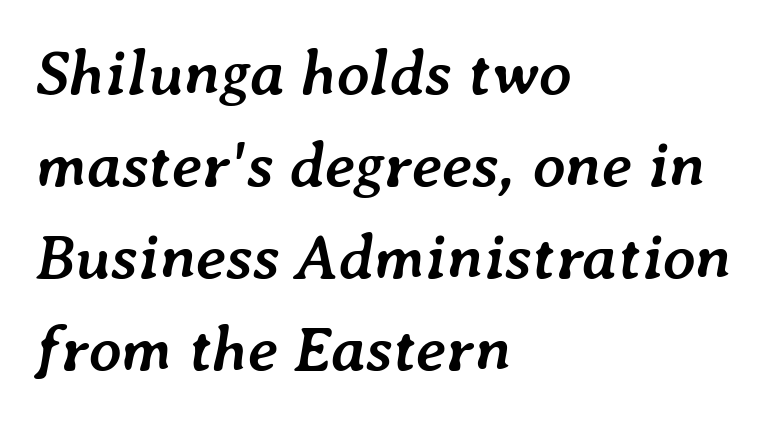
You could not count columns in this text — the font is proportionally spaced. The ragged edge is on the right, which tells us the setting is flush left. The gaps between neighbouring characters are ordinary and unremarkable. The space directly below the letters is spotless. Bold? Absolutely — the strokes are thick and heavy. The lettering tilts uniformly, giving the passage an italic look.
